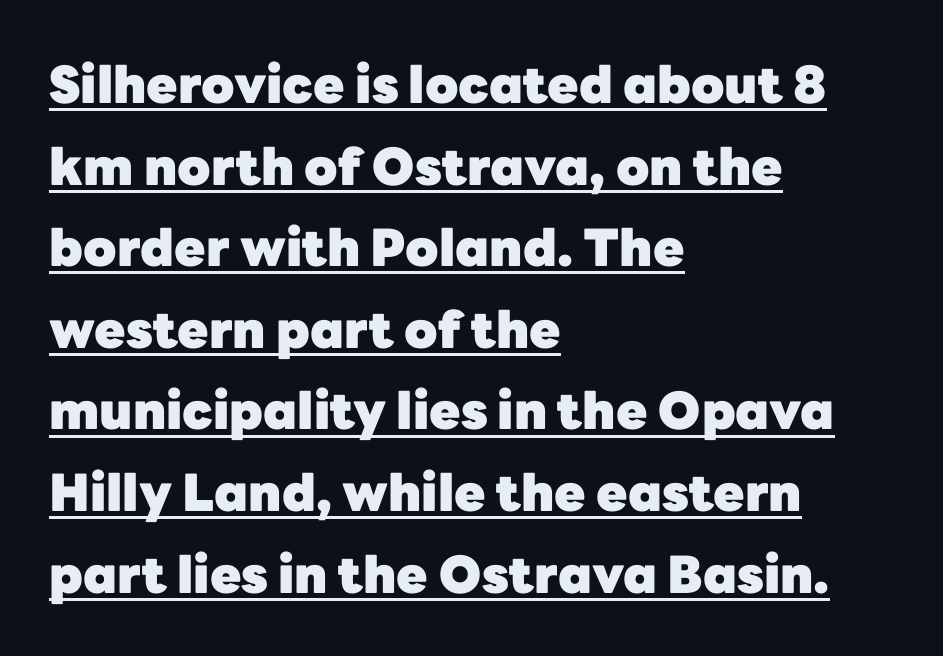
Q: Is the text bold? A: Yes.
Q: Is the text italic (slanted)? A: No, it is upright.
Q: Is the typeface a serif or a sans-serif typeface? A: Sans-serif.
Q: Is the text underlined? A: Yes.
Q: How is the paragraph aligned? A: Left-aligned.
Q: Is the spacing between letters normal or unusually wide? A: Normal.
Q: Is the spacing between lines tight, normal or loose? A: Normal.
Q: Width (condensed, normal, or wide)? A: Normal.
Q: Stroke contrast? A: Low.
Q: x-height? A: Medium.
Q: Monospaced? A: No.
